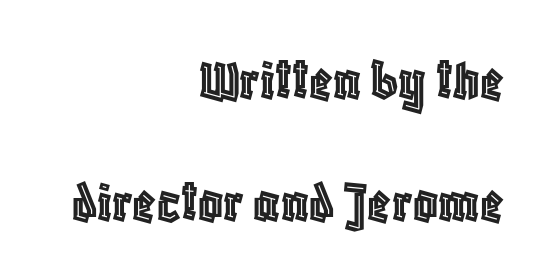
Q: Is the text italic (slanted)? A: No, it is upright.
Q: Is the text underlined? A: No.
Q: How is the paragraph aligned? A: Right-aligned.
Q: Is the spacing between letters normal or unusually wide? A: Normal.
Q: Is the spacing between lines tight, normal or loose? A: Loose.
Q: Width (condensed, normal, or wide)? A: Condensed.
Q: x-height? A: Large.
Q: Monospaced? A: No.
